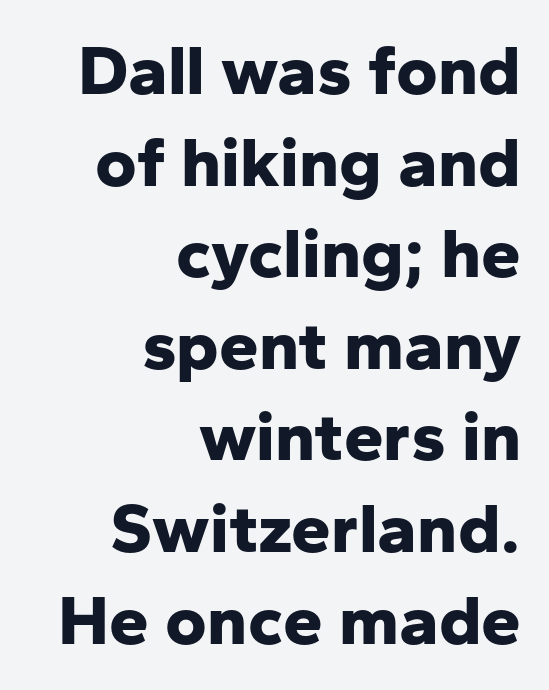
Q: Is the text bold? A: Yes.
Q: Is the text italic (slanted)? A: No, it is upright.
Q: Is the typeface a serif or a sans-serif typeface? A: Sans-serif.
Q: Is the text underlined? A: No.
Q: How is the paragraph aligned? A: Right-aligned.
Q: Is the spacing between letters normal or unusually wide? A: Normal.
Q: Is the spacing between lines tight, normal or loose? A: Normal.
Q: Width (condensed, normal, or wide)? A: Normal.
Q: Stroke contrast? A: Low.
Q: x-height? A: Medium.
Q: Monospaced? A: No.
